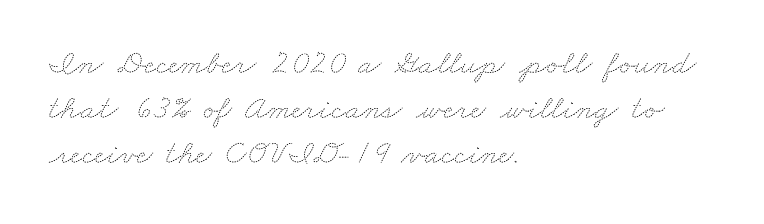
The type is set solid horizontally, with unmodified tracking. This rendering uses left alignment, leaving the right contour irregular. The glyphs are unaccompanied by any horizontal stroke below them. The characters are drawn with everyday or finer stroke widths. What's the leading like? Ordinary, nothing unusual.
